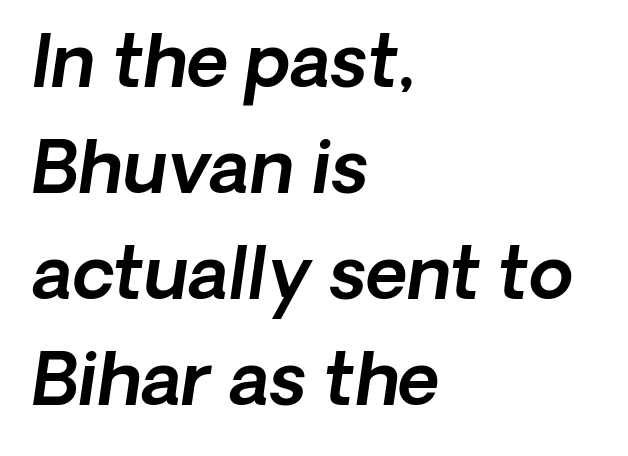
The lines in this sample share a left origin and differ only in where they stop. Inter-character spacing is left at the font's built-in metrics. The line-height multiplier appears to be the usual default. A bare baseline throughout the passage.
